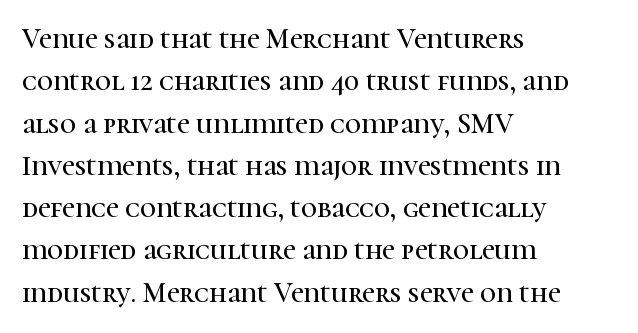
The image shows 28 px serif type, upright; set left-aligned, normal line spacing (1.51x), normal letter spacing, not underlined; high stroke contrast and a medium x-height.
